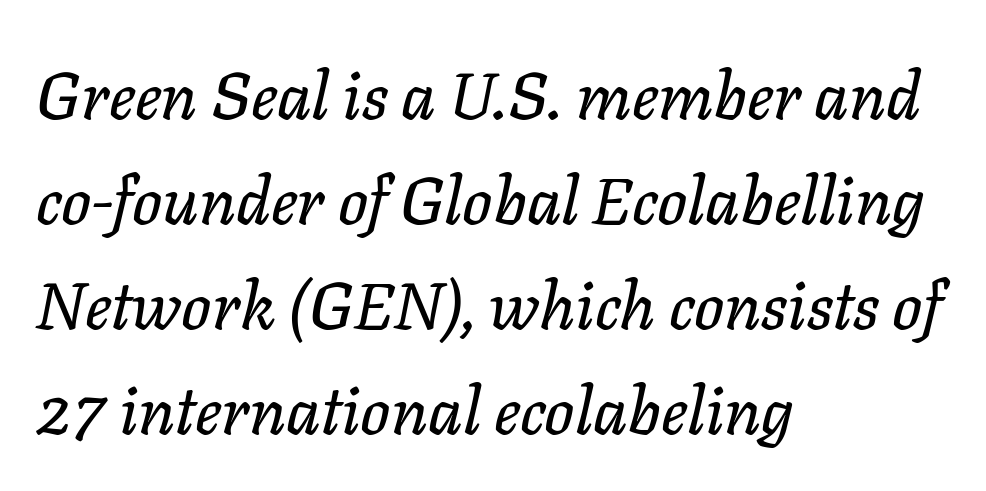
{"italic": "yes", "lean": "right", "slant_degrees": 11, "width": "normal", "stroke_contrast": "low", "x_height": "medium", "monospaced": "no", "underline": "no", "align": "left", "line_spacing": "normal", "line_spacing_ratio": 1.59, "letter_spacing": "normal", "letter_spacing_em": 0.0, "glyph_px": 66}
